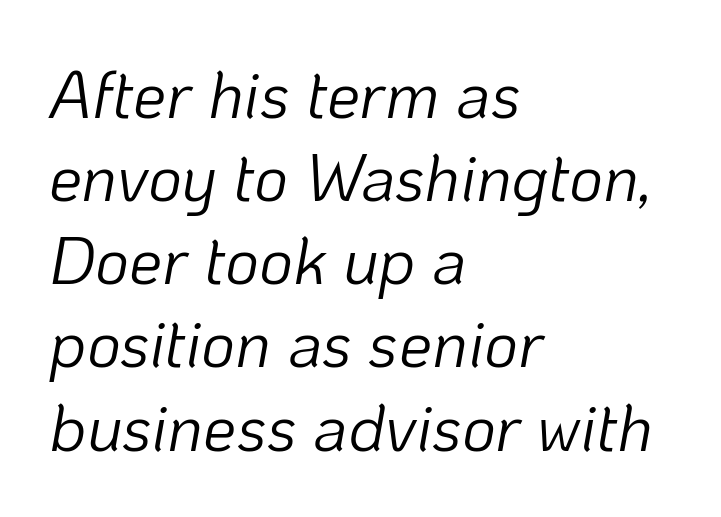
Nothing heavy about these letters — not bold at all. The rendering keeps characters at their native spacing. Which margin do the lines hug? The left one — the right edge is uneven. In terms of leading, this rendering sits right in the middle. Italic: yes, the glyphs are oblique.
